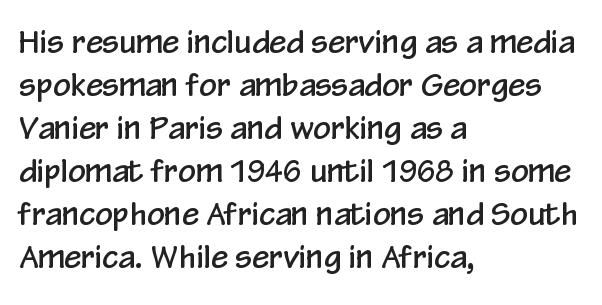
{"serif": "no", "italic": "no", "width": "condensed", "stroke_contrast": "low", "x_height": "medium", "monospaced": "no", "underline": "no", "align": "left", "line_spacing": "normal", "line_spacing_ratio": 1.39, "letter_spacing": "normal", "letter_spacing_em": 0.0, "glyph_px": 31}
